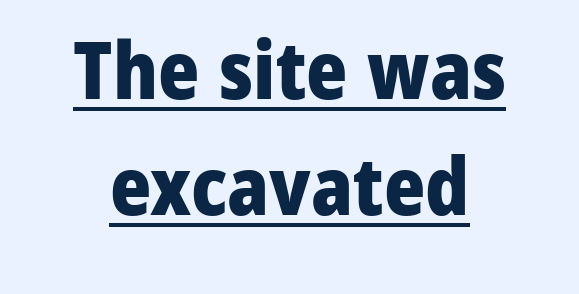
The words here are underlined. The tracking reads as untouched default to a designer's eye. The letters are bold, with thick, heavy strokes. Baseline-to-baseline distance is the conventional proportion of letter height. Unlike italic type, these characters show no tilt at all. The face used here is proportionally spaced, like ordinary book or web type.
